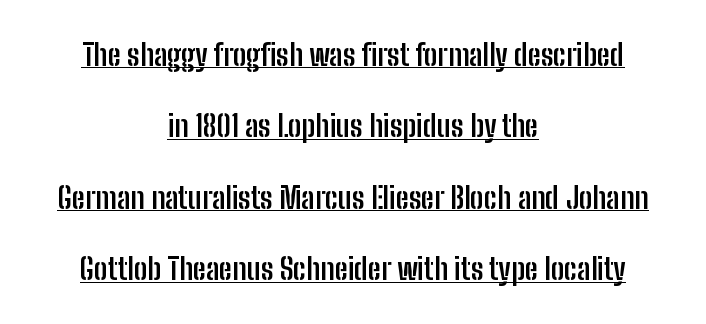
The image shows 30 px semibold, condensed sans-serif type, upright; set centered, loose line spacing (2.38x), normal letter spacing, underlined; low stroke contrast and a medium x-height.
